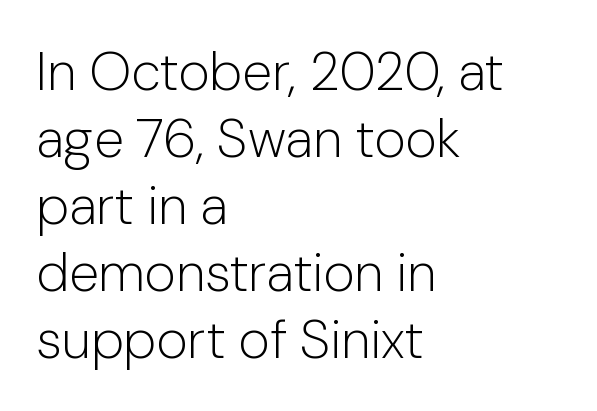
The image shows 54 px light sans-serif type, upright; set left-aligned, line spacing 1.24x, normal letter spacing, not underlined; low stroke contrast and a medium x-height.
